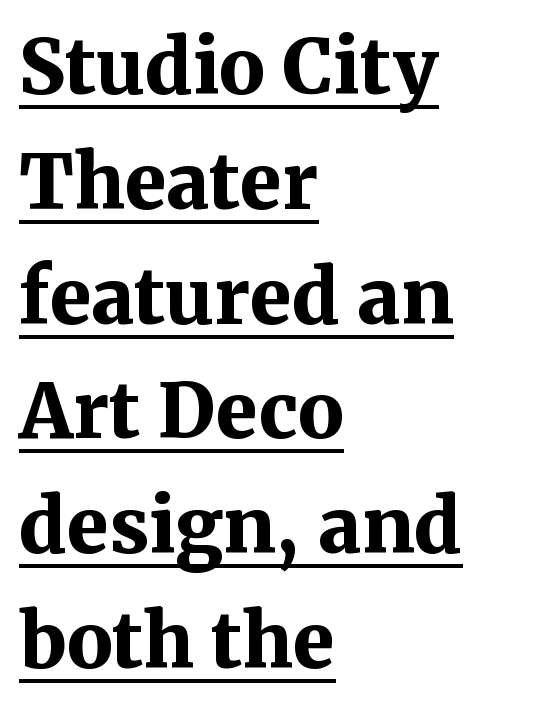
{"serif": "yes", "italic": "no", "bold": "yes", "weight": "bold", "width": "normal", "stroke_contrast": "medium", "x_height": "medium", "monospaced": "no", "underline": "yes", "align": "left", "line_spacing": "normal", "line_spacing_ratio": 1.51, "letter_spacing": "normal", "letter_spacing_em": 0.0, "glyph_px": 76}
